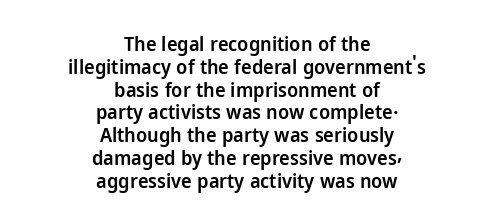
Q: Is the text bold? A: Semi-bold.
Q: Is the text italic (slanted)? A: No, it is upright.
Q: Is the text underlined? A: No.
Q: How is the paragraph aligned? A: Centered.
Q: Is the spacing between letters normal or unusually wide? A: Normal.
Q: Is the spacing between lines tight, normal or loose? A: Tight.
